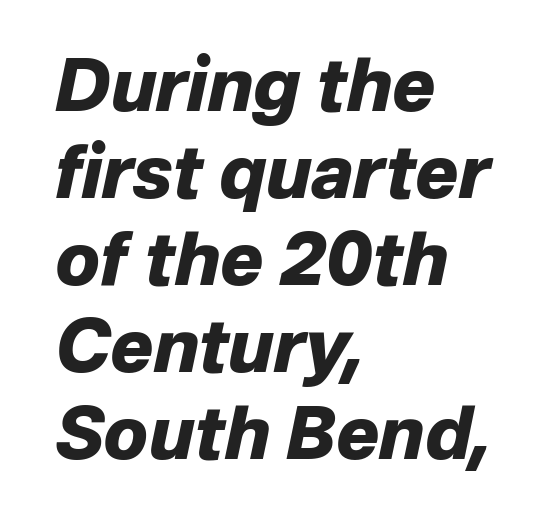
Q: Is the text bold? A: Yes.
Q: Is the text italic (slanted)? A: Yes, it leans right by about 12 degrees.
Q: Is the text underlined? A: No.
Q: How is the paragraph aligned? A: Left-aligned.
Q: Is the spacing between letters normal or unusually wide? A: Normal.
Q: Width (condensed, normal, or wide)? A: Normal.
Q: Stroke contrast? A: Low.
Q: x-height? A: Medium.
Q: Monospaced? A: No.
